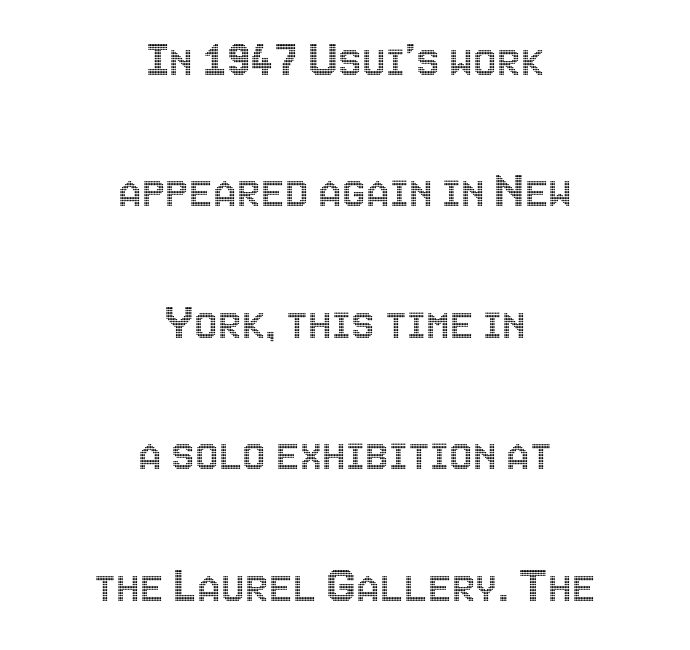
Spacing between characters is what you'd get straight out of the box. Just letters on the line, the space beneath them empty. Students, observe: this is what heavily led, spacious text looks like. The typesetter chose a symmetrical, centered arrangement here. Do the characters align in a grid? No, the font is proportional. Unlike italic type, these characters show no tilt at all.
